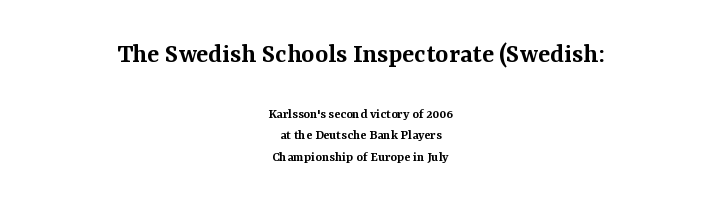
{"serif": "yes", "italic": "no", "bold": "semi", "weight": "semibold", "width": "normal", "stroke_contrast": "medium", "x_height": "medium", "monospaced": "no", "underline": "no", "align": "center", "line_spacing": "normal", "line_spacing_ratio": 1.55, "letter_spacing": "normal", "letter_spacing_em": 0.0, "larger_block": "first", "size_ratio": 2.0, "glyph_px": 28}
